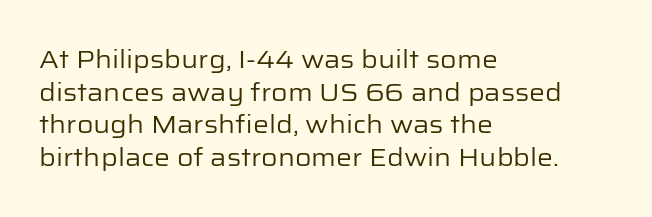
{"italic": "no", "bold": "no", "underline": "no", "align": "left", "line_spacing": "normal", "line_spacing_ratio": 1.31, "letter_spacing": "normal", "letter_spacing_em": 0.0, "glyph_px": 25}
